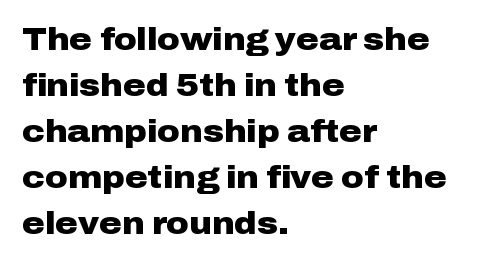
The designer left line spacing at the default. The gap between lines stays unmarked. Words appear dense and cohesive because spacing is normal. Typeset ragged right — the left edge is the straight one. Font category for this specimen: sans-serif. A typesetter would call this proportional, since set widths differ per character.
